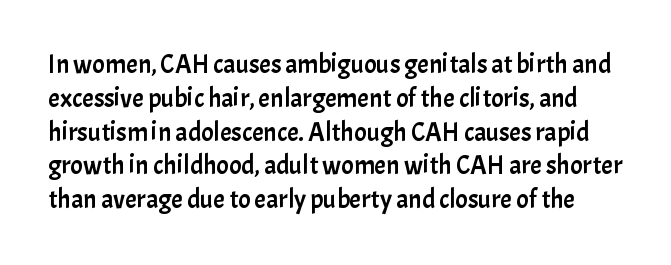
{"italic": "no", "underline": "no", "line_spacing": "normal", "line_spacing_ratio": 1.3, "letter_spacing": "normal", "letter_spacing_em": 0.0, "glyph_px": 26}
